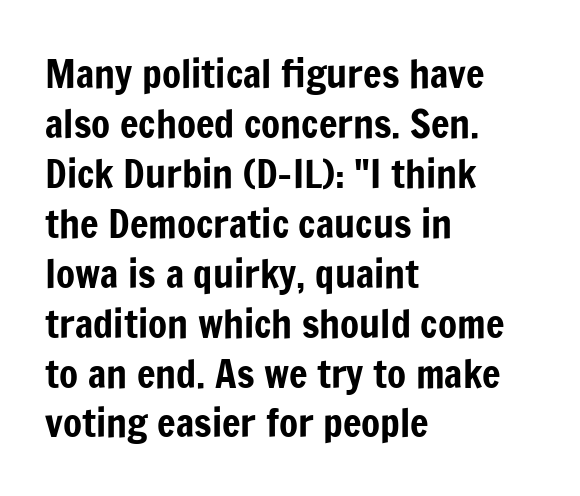
The image shows 39 px condensed sans-serif type, upright; set left-aligned, normal line spacing (1.28x), normal letter spacing, not underlined; low stroke contrast and a medium x-height.
